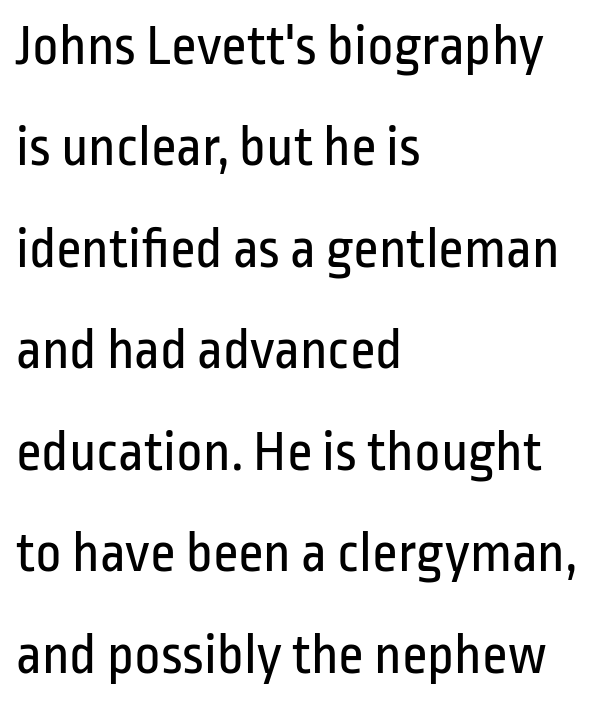
{"serif": "no", "italic": "no", "bold": "no", "weight": "regular", "width": "condensed", "stroke_contrast": "low", "x_height": "medium", "monospaced": "no", "underline": "no", "align": "left", "line_spacing_ratio": 1.78, "letter_spacing": "normal", "letter_spacing_em": 0.0, "glyph_px": 57}
